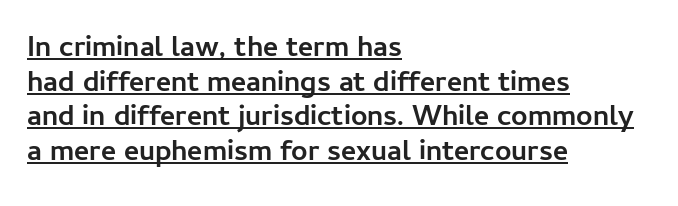
The image shows 29 px semibold sans-serif type, upright; set left-aligned, line spacing 1.19x, normal letter spacing, underlined; low stroke contrast and a medium x-height.
